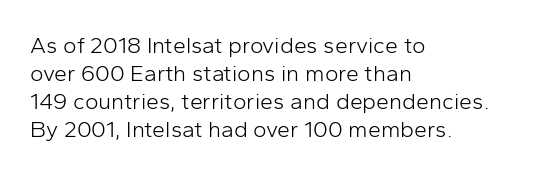
{"italic": "no", "bold": "no", "underline": "no", "align": "left", "line_spacing_ratio": 1.22, "letter_spacing": "normal", "letter_spacing_em": 0.0, "glyph_px": 23}
